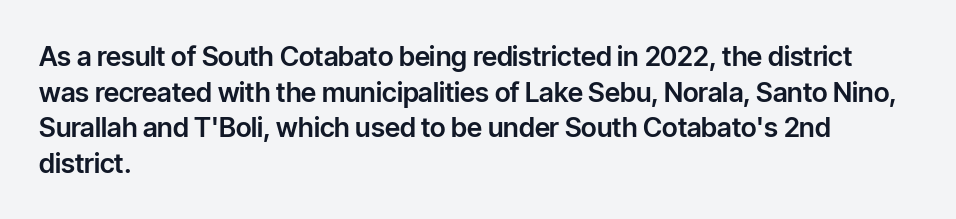
Q: Is the text italic (slanted)? A: No, it is upright.
Q: Is the text underlined? A: No.
Q: How is the paragraph aligned? A: Left-aligned.
Q: Is the spacing between letters normal or unusually wide? A: Normal.
Q: Is the spacing between lines tight, normal or loose? A: Normal.
